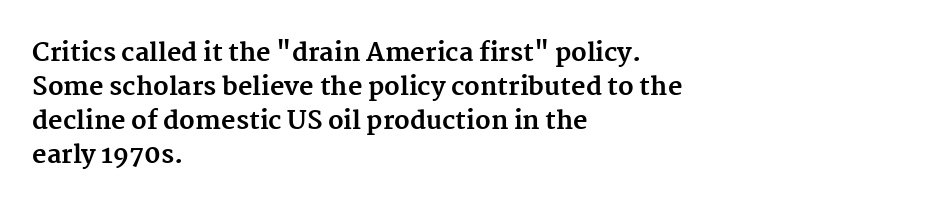
Q: Is the text bold? A: Yes.
Q: Is the text italic (slanted)? A: No, it is upright.
Q: Is the text underlined? A: No.
Q: How is the paragraph aligned? A: Left-aligned.
Q: Is the spacing between letters normal or unusually wide? A: Normal.
Q: Is the spacing between lines tight, normal or loose? A: Normal.
